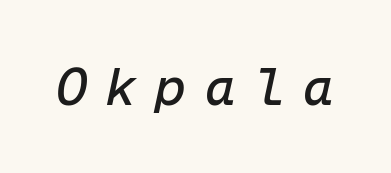
Nobody drew a line under any word here. Every character here occupies the same horizontal width, giving the sample a typewriter-like rhythm. There is plenty of visible air inserted between adjacent glyphs. Observe the lean: these are italic letterforms.
